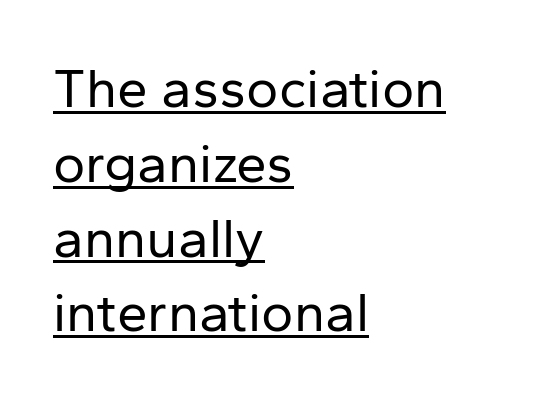
{"serif": "no", "italic": "no", "bold": "no", "weight": "regular", "width": "normal", "stroke_contrast": "low", "x_height": "medium", "monospaced": "no", "underline": "yes", "align": "left", "line_spacing": "normal", "line_spacing_ratio": 1.36, "letter_spacing": "normal", "letter_spacing_em": 0.0, "glyph_px": 55}
